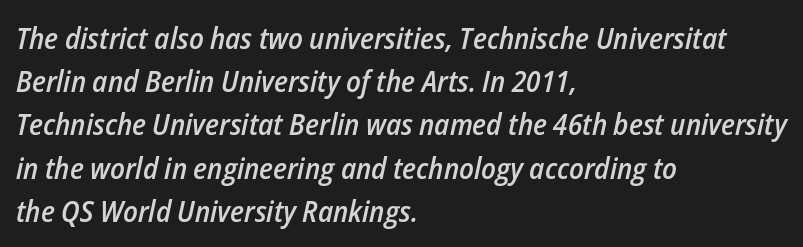
The image shows 30 px semibold, condensed type, italic (leaning right); set left-aligned, normal line spacing (1.44x), normal letter spacing, not underlined; low stroke contrast and a medium x-height.
